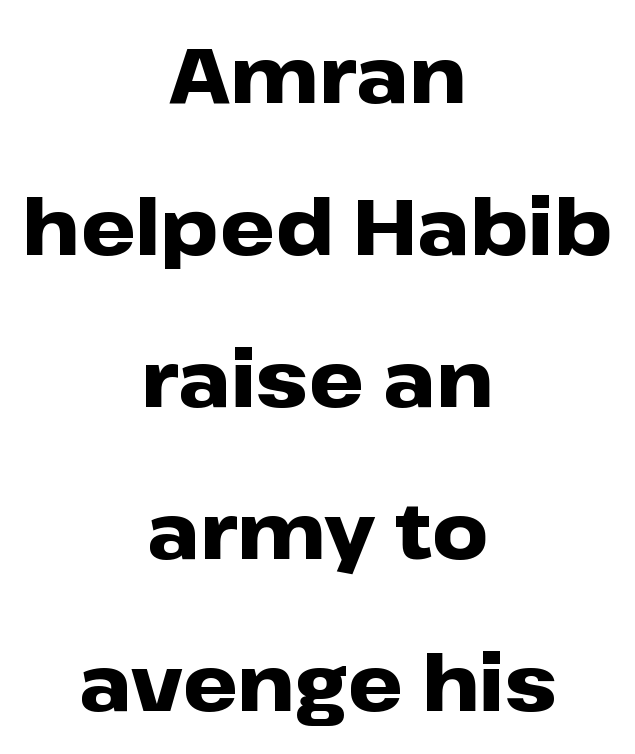
The image shows 78 px heavy, wide sans-serif type, upright; set centered, loose line spacing (1.95x), normal letter spacing, not underlined; low stroke contrast and a medium x-height.
